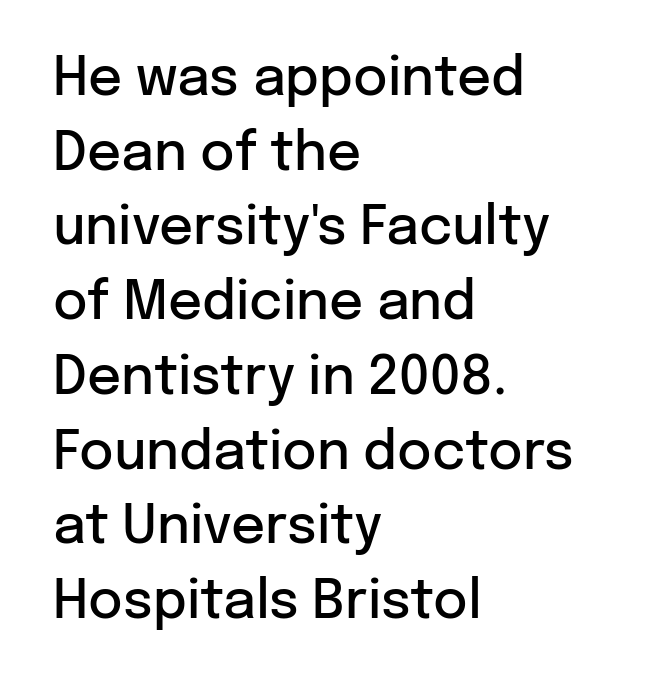
Q: Is the text bold? A: Semi-bold.
Q: Is the text italic (slanted)? A: No, it is upright.
Q: Is the typeface a serif or a sans-serif typeface? A: Sans-serif.
Q: Is the text underlined? A: No.
Q: How is the paragraph aligned? A: Left-aligned.
Q: Is the spacing between letters normal or unusually wide? A: Normal.
Q: Is the spacing between lines tight, normal or loose? A: Normal.
Q: Width (condensed, normal, or wide)? A: Normal.
Q: Stroke contrast? A: Low.
Q: x-height? A: Medium.
Q: Monospaced? A: No.
